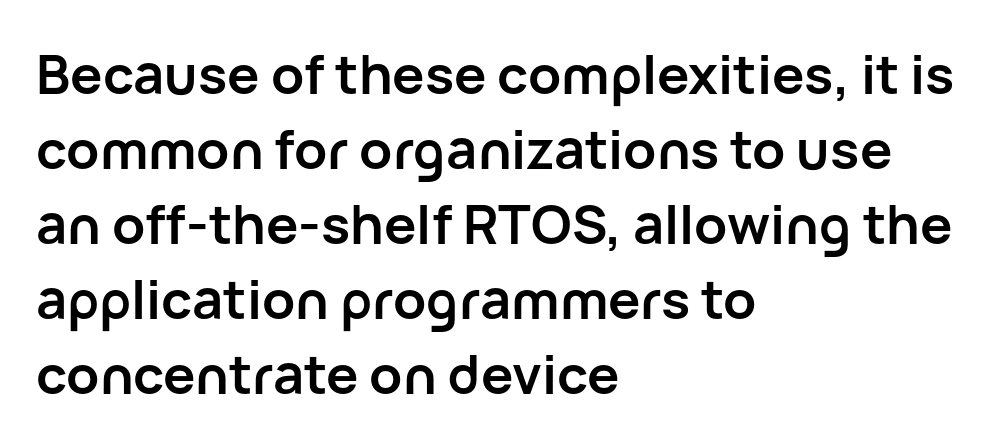
{"serif": "no", "italic": "no", "bold": "yes", "weight": "semibold", "width": "normal", "stroke_contrast": "low", "x_height": "medium", "monospaced": "no", "underline": "no", "align": "left", "line_spacing": "normal", "line_spacing_ratio": 1.39, "letter_spacing": "normal", "letter_spacing_em": 0.0, "glyph_px": 54}
